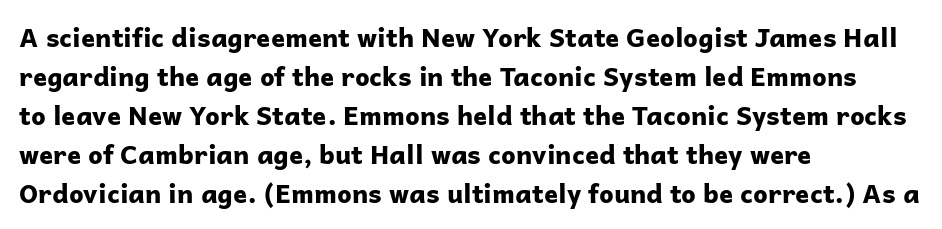
{"italic": "no", "bold": "yes", "underline": "no", "align": "left", "line_spacing": "normal", "line_spacing_ratio": 1.5, "letter_spacing": "normal", "letter_spacing_em": 0.0, "glyph_px": 26}
